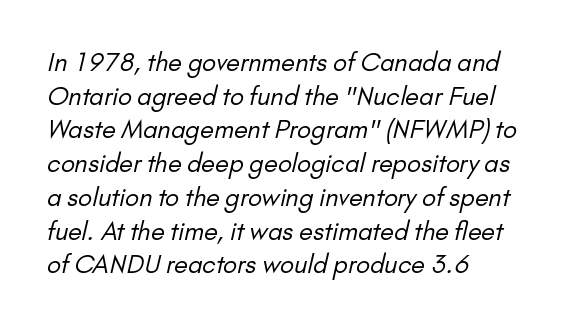
Q: Is the text bold? A: No.
Q: Is the text underlined? A: No.
Q: How is the paragraph aligned? A: Left-aligned.
Q: Is the spacing between letters normal or unusually wide? A: Normal.
Q: Is the spacing between lines tight, normal or loose? A: Normal.
